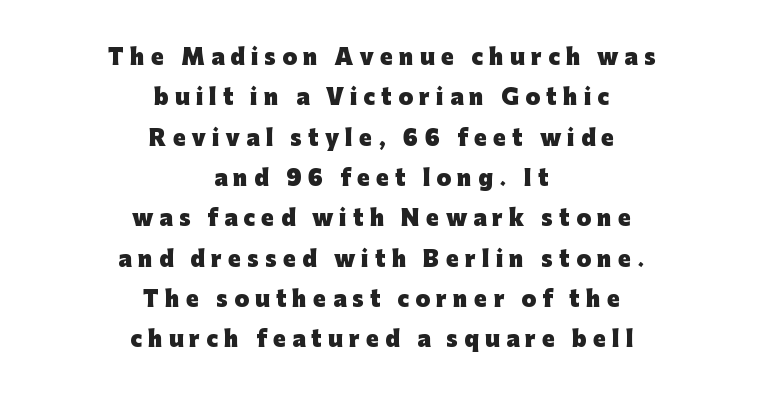
{"italic": "no", "bold": "yes", "underline": "no", "align": "center", "line_spacing": "loose", "line_spacing_ratio": 1.92, "letter_spacing": "wide", "letter_spacing_em": 0.3, "glyph_px": 21}
